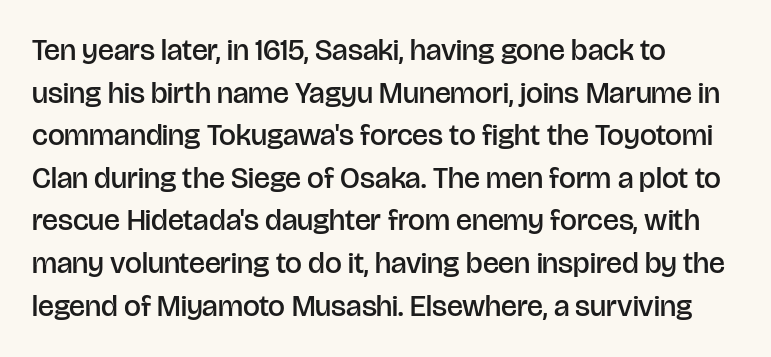
The image shows 30 px semibold sans-serif type, upright; set left-aligned, normal line spacing (1.42x), normal letter spacing, not underlined; low stroke contrast and a large x-height.
